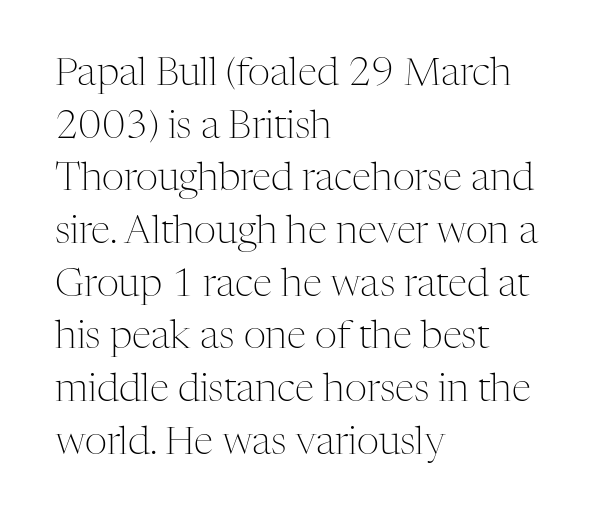
The image shows 39 px light serif type, upright; set left-aligned, normal line spacing (1.35x), normal letter spacing, not underlined; medium stroke contrast and a medium x-height.
